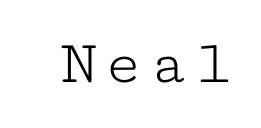
Q: Is the text bold? A: No.
Q: Is the text italic (slanted)? A: No, it is upright.
Q: Is the typeface a serif or a sans-serif typeface? A: Serif.
Q: Is the text underlined? A: No.
Q: Width (condensed, normal, or wide)? A: Wide.
Q: Stroke contrast? A: Low.
Q: x-height? A: Medium.
Q: Monospaced? A: Yes.
